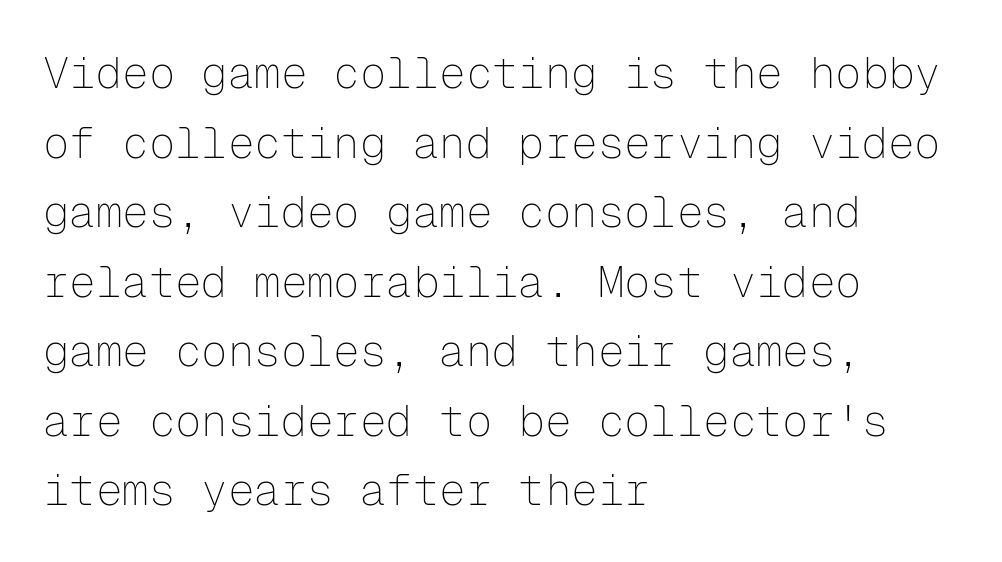
Q: Is the text bold? A: No.
Q: Is the text italic (slanted)? A: No, it is upright.
Q: Is the typeface a serif or a sans-serif typeface? A: Sans-serif.
Q: Is the text underlined? A: No.
Q: How is the paragraph aligned? A: Left-aligned.
Q: Is the spacing between letters normal or unusually wide? A: Normal.
Q: Is the spacing between lines tight, normal or loose? A: Normal.
Q: Width (condensed, normal, or wide)? A: Normal.
Q: Stroke contrast? A: Low.
Q: x-height? A: Medium.
Q: Monospaced? A: Yes.
